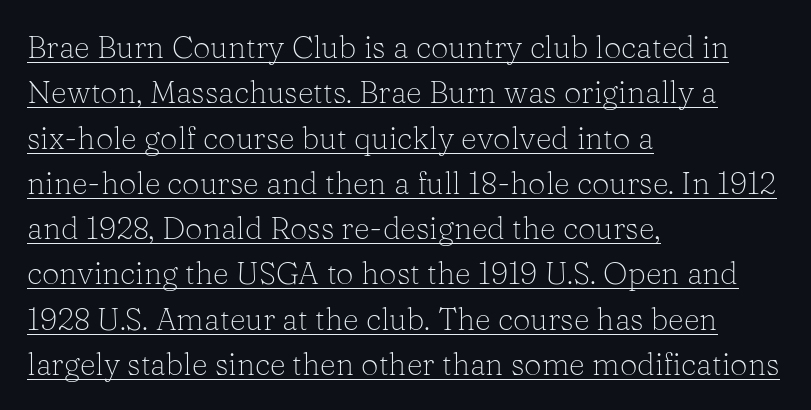
The image shows 31 px light serif type, upright; set left-aligned, normal line spacing (1.46x), normal letter spacing, underlined; low stroke contrast and a medium x-height.
